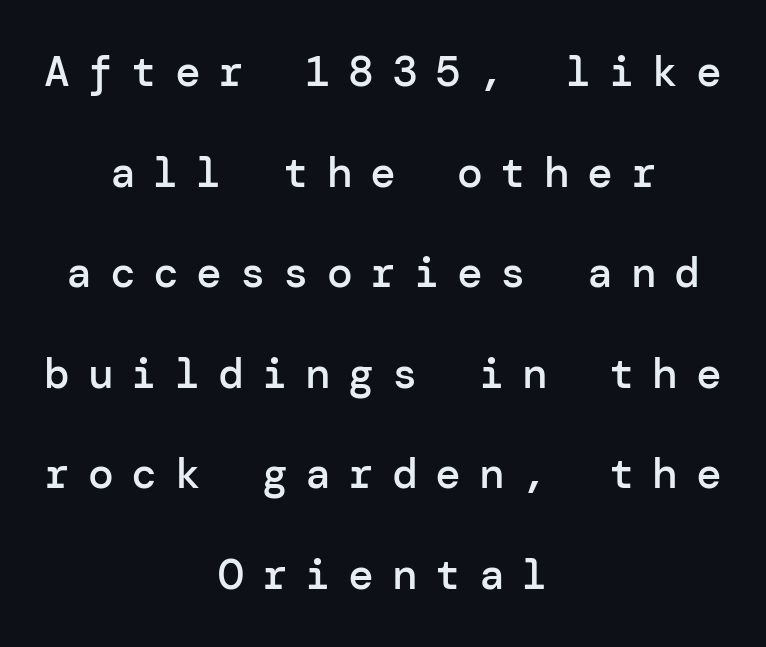
The image shows 43 px semibold sans-serif type, upright; set centered, loose line spacing (2.34x), unusually wide letter spacing (+0.41 em), not underlined; low stroke contrast and a medium x-height.
